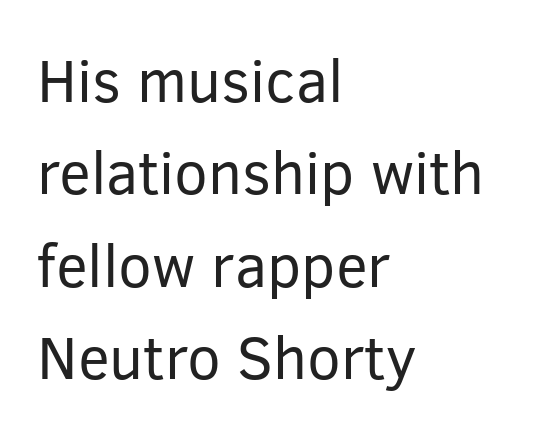
The image shows 60 px regular-weight sans-serif type, upright; set left-aligned, normal line spacing (1.54x), normal letter spacing, not underlined; low stroke contrast and a medium x-height.
